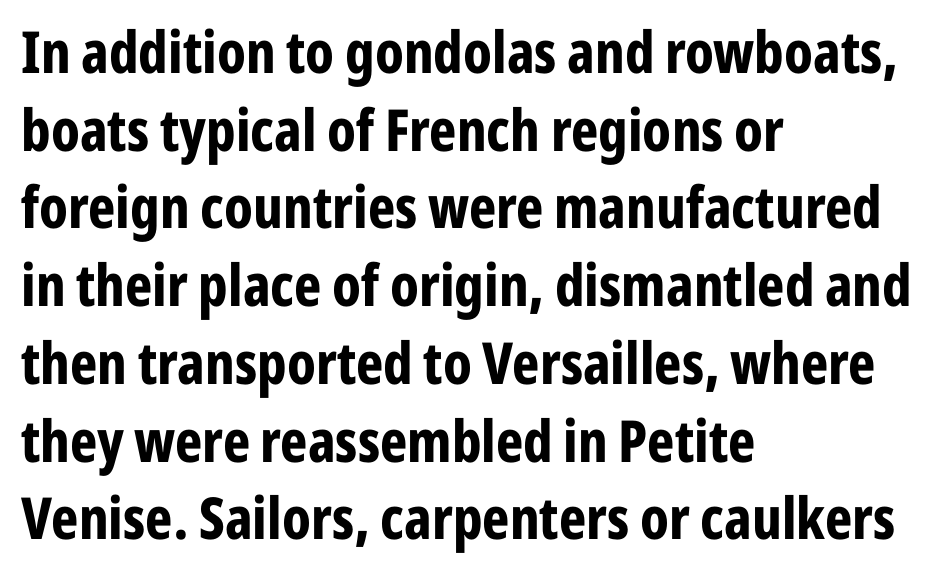
The image shows 58 px bold, condensed sans-serif type, upright; set left-aligned, normal line spacing (1.34x), normal letter spacing, not underlined; low stroke contrast and a medium x-height.
